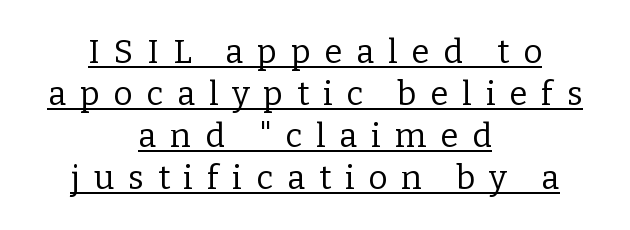
Ordinary non-slanted type is in use. What decoration does the sample have? An underline. Leftover space on each line is divided equally before and after the words. Here the designer chose a conventional face with non-uniform glyph widths. Is the stroke heavy? The answer is a plain regular-or-lighter.
